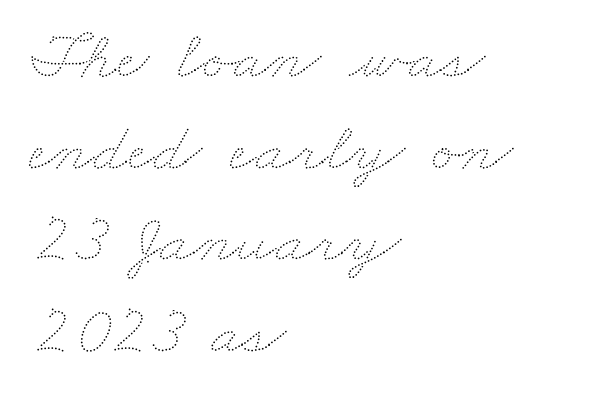
Q: Is the text bold? A: No.
Q: Is the text underlined? A: No.
Q: How is the paragraph aligned? A: Left-aligned.
Q: Is the spacing between letters normal or unusually wide? A: Normal.
Q: Is the spacing between lines tight, normal or loose? A: Normal.
Q: Width (condensed, normal, or wide)? A: Wide.
Q: Stroke contrast? A: Medium.
Q: x-height? A: Small.
Q: Monospaced? A: No.
